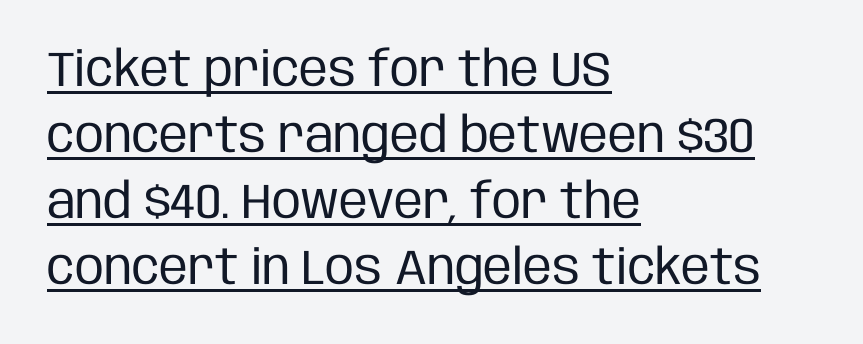
Quick note: underline on. If you drew a ruler down the left edge, every line would touch it. The line texture is even and compact thanks to regular tracking. A typesetter would label this face a sans. The face used here is proportionally spaced, like ordinary book or web type.
